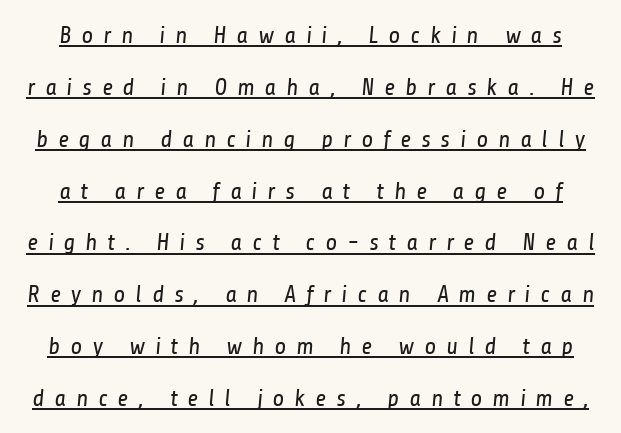
Weight: regular or lighter. Successive baselines arrive slowly, with a big drop between each. How are the letters spaced? Widely, with obvious added tracking. Quick note: underline on.
